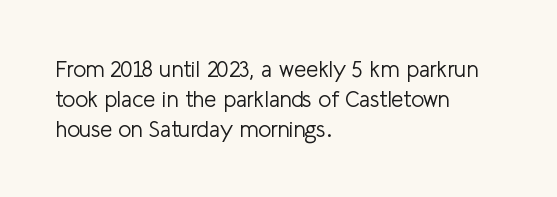
The image shows 22 px text type, upright; set left-aligned, normal line spacing (1.36x), normal letter spacing, not underlined.
